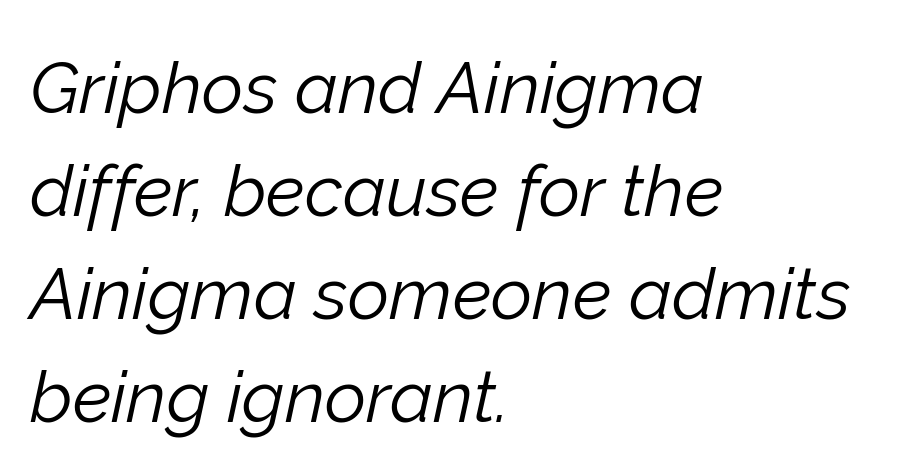
Stems and bowls with no extra thickness — not bold. The lines in this sample share a left origin and differ only in where they stop. In terms of letterspacing, this is plain default setting. If you drew a line through each stem, it would be angled. The face used here is proportionally spaced, like ordinary book or web type. Horizontal bands of white between lines are of average thickness.
